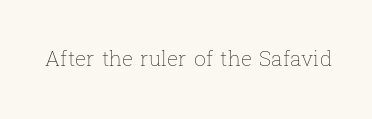
The image shows 21 px text type, upright; set normal letter spacing, not underlined.
